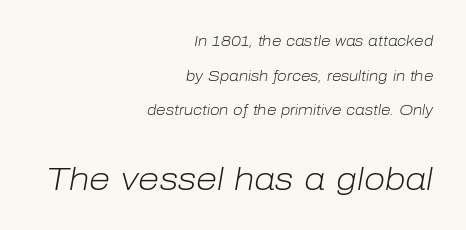
{"italic": "yes", "lean": "right", "slant_degrees": 10, "bold": "no", "weight": "light", "width": "normal", "stroke_contrast": "low", "x_height": "medium", "monospaced": "no", "underline": "no", "align": "right", "line_spacing": "loose", "line_spacing_ratio": 2.48, "letter_spacing": "normal", "letter_spacing_em": 0.0, "larger_block": "second", "size_ratio": 2.21, "glyph_px": 31}
